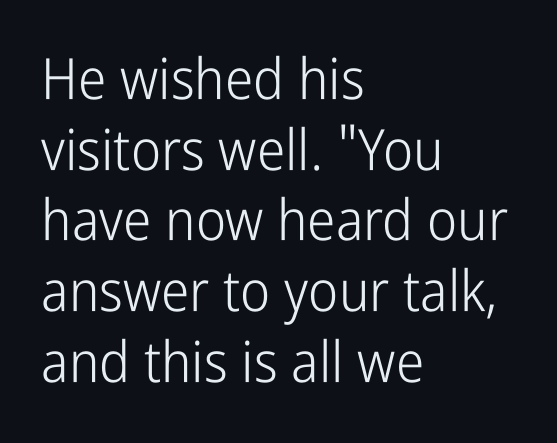
The image shows 57 px light, condensed sans-serif type, upright; set left-aligned, line spacing 1.24x, normal letter spacing, not underlined; low stroke contrast and a medium x-height.
